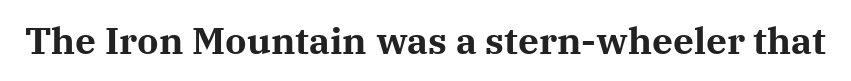
This sample has the flowing, uneven cadence of proportional lettering. These lines carry a lot of weight — the face is fully bold. The space beneath each line is pristine and unruled. Unlike a clean sans, this face finishes its strokes with serifs.
